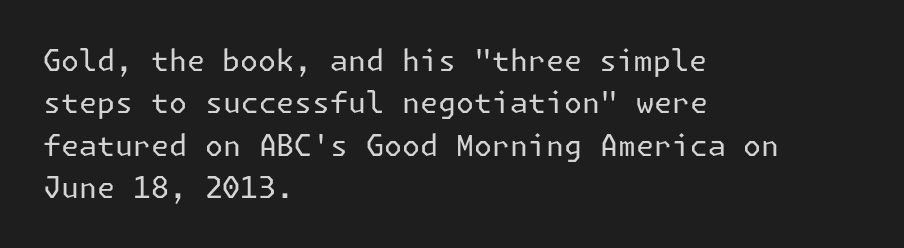
The image shows 29 px regular-weight sans-serif type, upright; set left-aligned, normal line spacing (1.46x), normal letter spacing, not underlined; low stroke contrast and a medium x-height.
